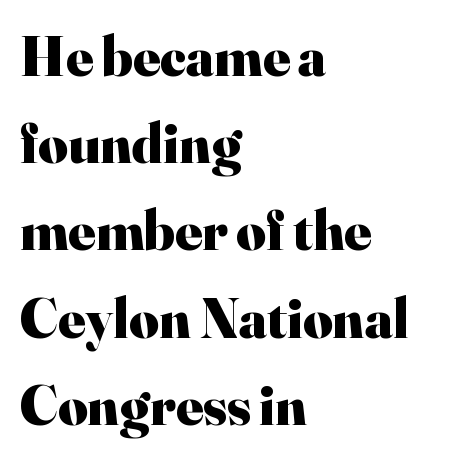
Q: Is the text bold? A: Yes.
Q: Is the text italic (slanted)? A: No, it is upright.
Q: Is the typeface a serif or a sans-serif typeface? A: Serif.
Q: Is the text underlined? A: No.
Q: How is the paragraph aligned? A: Left-aligned.
Q: Is the spacing between letters normal or unusually wide? A: Normal.
Q: Is the spacing between lines tight, normal or loose? A: Normal.
Q: Width (condensed, normal, or wide)? A: Normal.
Q: Stroke contrast? A: High.
Q: x-height? A: Small.
Q: Monospaced? A: No.
